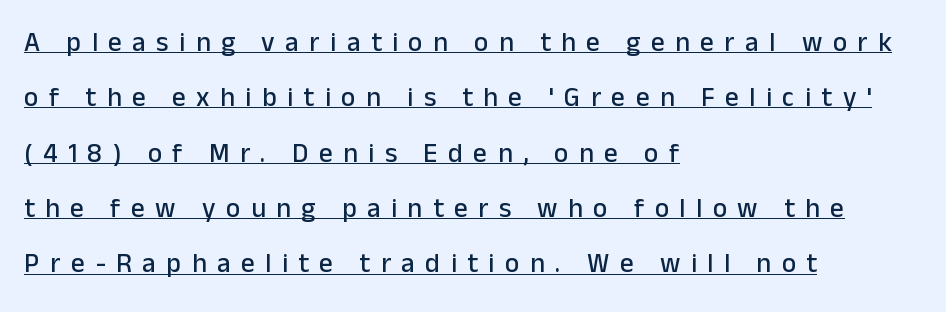
This sample trades compactness for vertical openness between lines. This sample uses expanded letter spacing, leaving extra air between glyphs. No italicization has been applied; the sample stays upright. Every word sits above its own underline. Each line starts at the same left margin while the right side varies.
